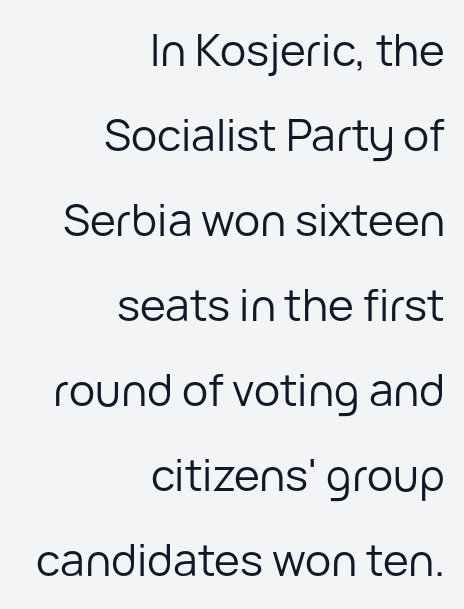
Is the block centered? No — it sits flush against the right margin. This is not heavy type; no bold has been used. Underlining? Definitely not there. This block would shrink considerably if given ordinary leading; it's expanded now.
